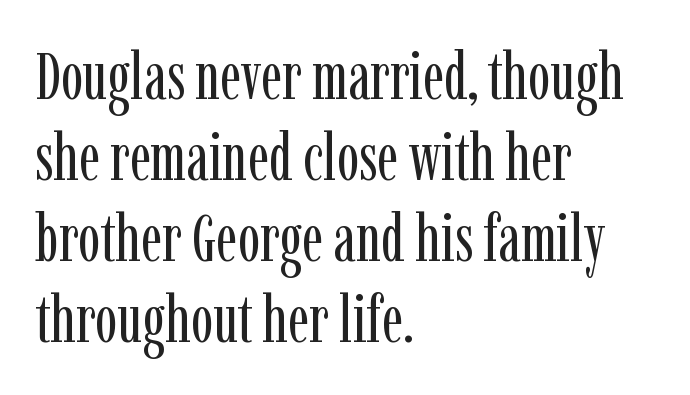
Layout note: lines flush left. The weight would be labelled regular, book, light, or lighter still. Varying glyph widths throughout — classic text-font behaviour. Clear beneath every line of the passage.
